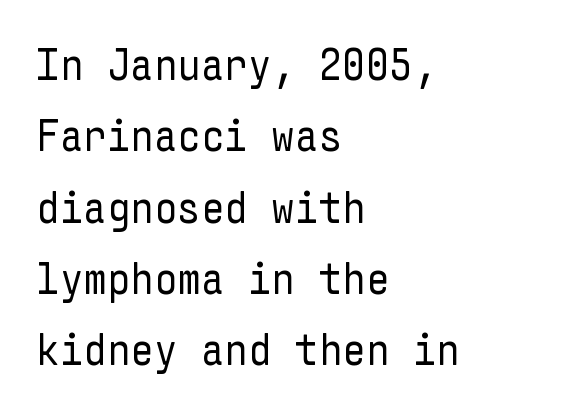
Italic? Not at all — the glyphs are vertical. Counters stay open thanks to moderate or lighter strokes. This is sans-serif lettering, the kind often seen on screens and signage. Horizontal bands of white between lines are of average thickness. Each line starts at the same left margin while the right side varies. Quick note: underline off.
